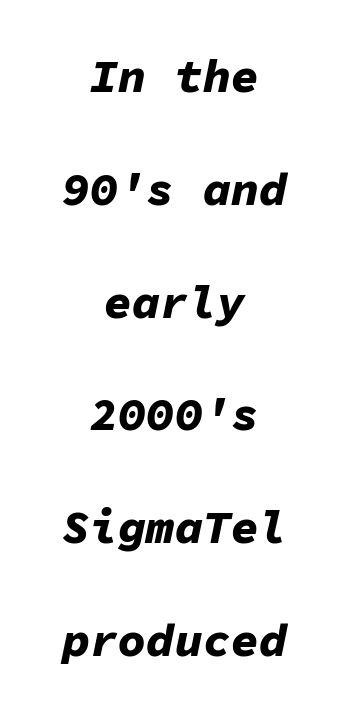
The image shows 47 px bold type, italic (leaning right), monospaced; set centered, loose line spacing (2.4x), normal letter spacing, not underlined; low stroke contrast and a medium x-height.
